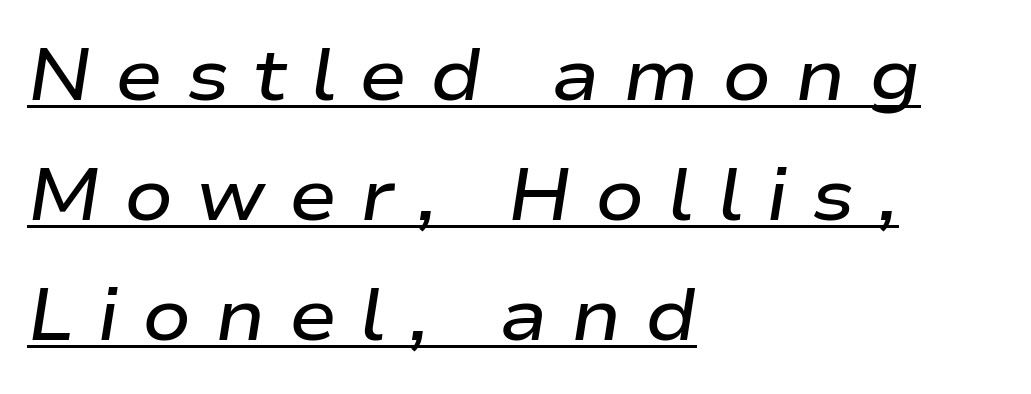
The image shows 72 px semibold, wide type, italic (leaning right); set left-aligned, normal line spacing (1.67x), unusually wide letter spacing (+0.32 em), underlined; low stroke contrast and a medium x-height.
